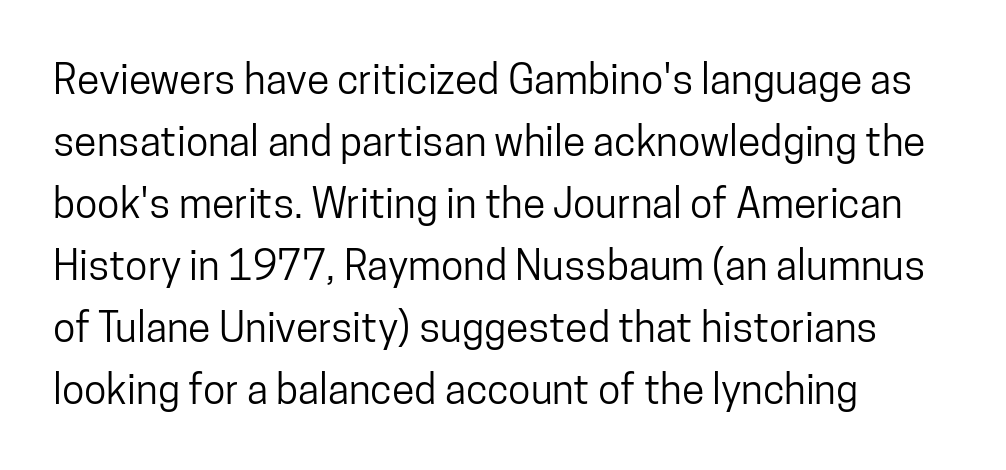
{"serif": "no", "italic": "no", "width": "condensed", "stroke_contrast": "low", "x_height": "medium", "monospaced": "no", "underline": "no", "align": "left", "line_spacing": "normal", "line_spacing_ratio": 1.51, "letter_spacing": "normal", "letter_spacing_em": 0.0, "glyph_px": 41}
